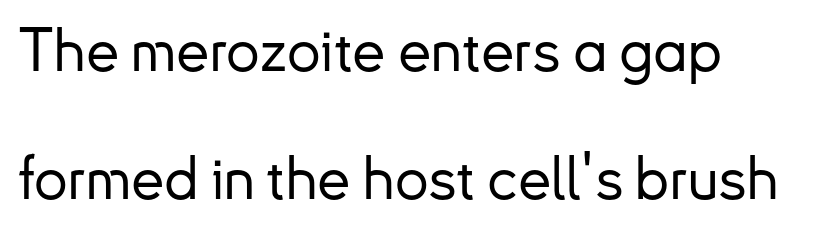
{"serif": "no", "italic": "no", "width": "normal", "stroke_contrast": "low", "x_height": "small", "monospaced": "no", "underline": "no", "align": "left", "line_spacing": "loose", "line_spacing_ratio": 2.13, "letter_spacing": "normal", "letter_spacing_em": 0.0, "glyph_px": 60}
